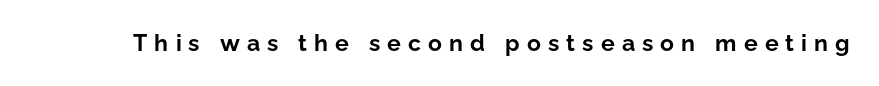
The image shows 23 px bold type, upright; set unusually wide letter spacing (+0.31 em), not underlined.
